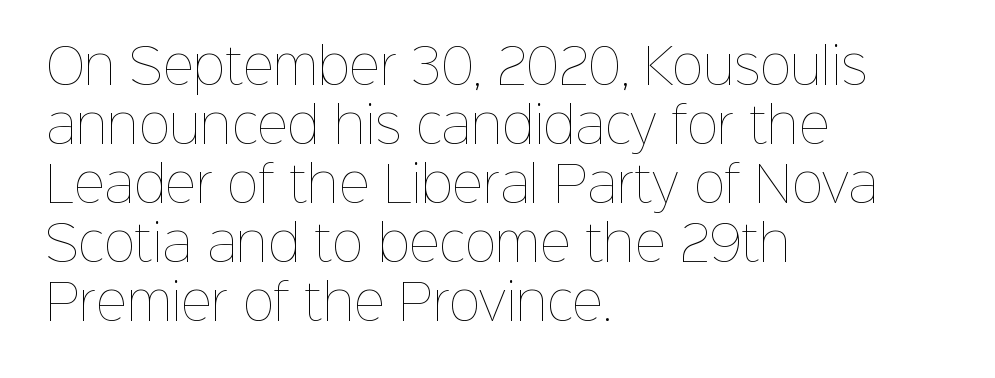
The rendering anchors every line to the left-hand side. Varying glyph widths throughout — classic text-font behaviour. Honestly, there is no underline to notice here at all. Does the lettering tilt? It doesn't — this is upright. No extra ink here — the face is not bold. What stands out about the letter spacing? Nothing — it is the standard amount.
